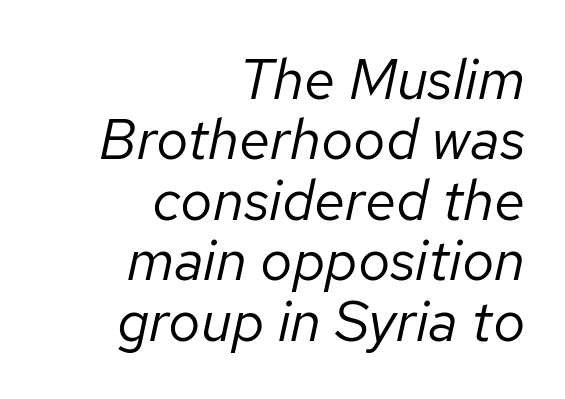
Q: Is the text bold? A: No.
Q: Is the text italic (slanted)? A: Yes, it leans right by about 12 degrees.
Q: Is the text underlined? A: No.
Q: How is the paragraph aligned? A: Right-aligned.
Q: Is the spacing between letters normal or unusually wide? A: Normal.
Q: Is the spacing between lines tight, normal or loose? A: Tight.
Q: Width (condensed, normal, or wide)? A: Normal.
Q: Stroke contrast? A: Low.
Q: x-height? A: Medium.
Q: Monospaced? A: No.
